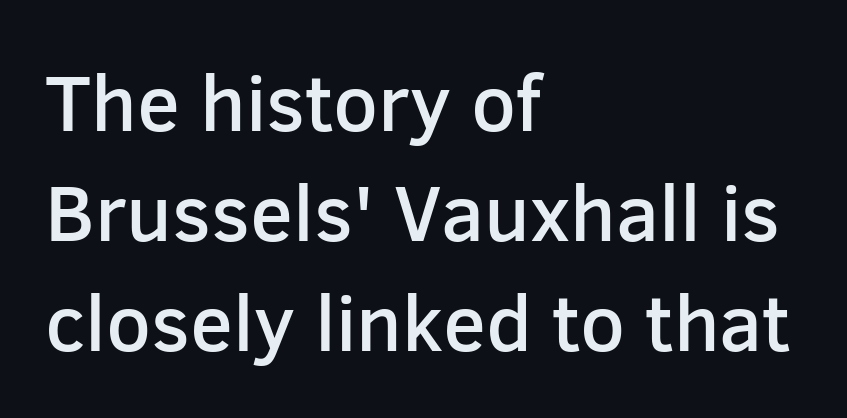
Weight: semibold (demi). Each line starts at the same left margin while the right side varies. The string is rendered with underlining switched off. The face used here is rendered with its standard letterfit. This sample has the flowing, uneven cadence of proportional lettering. The designer went with a sans here, leaving each stem footless.
